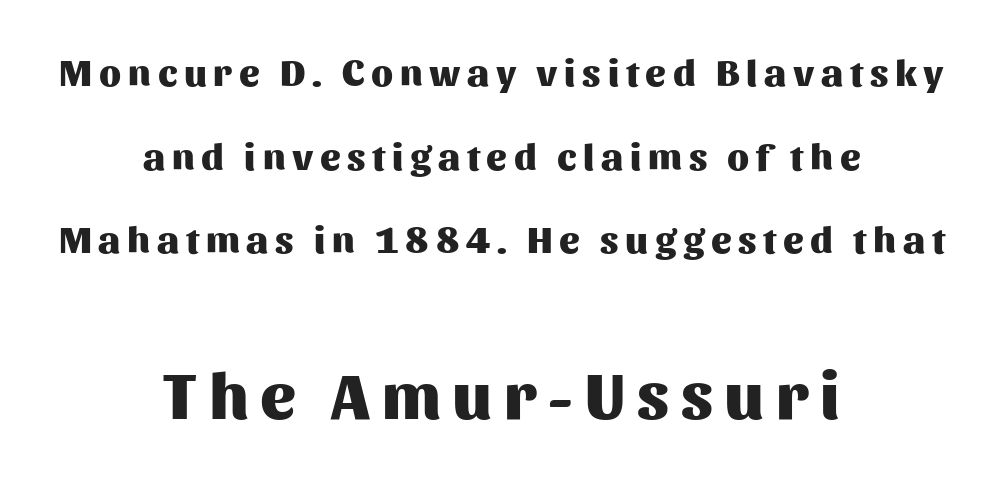
The image shows 66 px heavy sans-serif type, upright; set centered, loose line spacing (2.2x), not underlined; the second (bottom) block is 1.74x larger; medium stroke contrast and a medium x-height.
